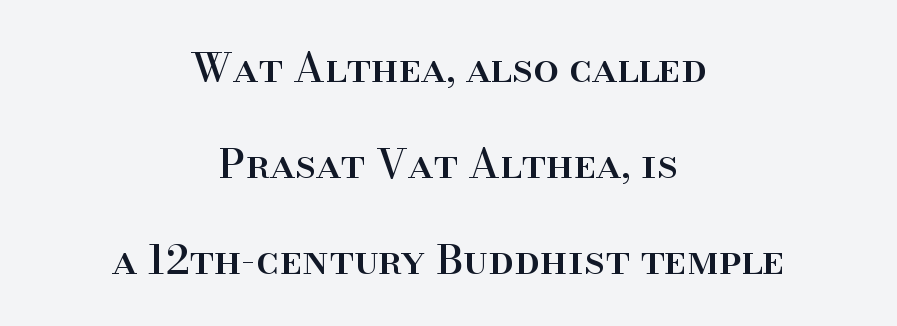
{"serif": "yes", "italic": "no", "width": "normal", "stroke_contrast": "high", "x_height": "small", "monospaced": "no", "underline": "no", "align": "center", "line_spacing": "loose", "line_spacing_ratio": 2.34, "letter_spacing": "normal", "letter_spacing_em": 0.0, "glyph_px": 41}
